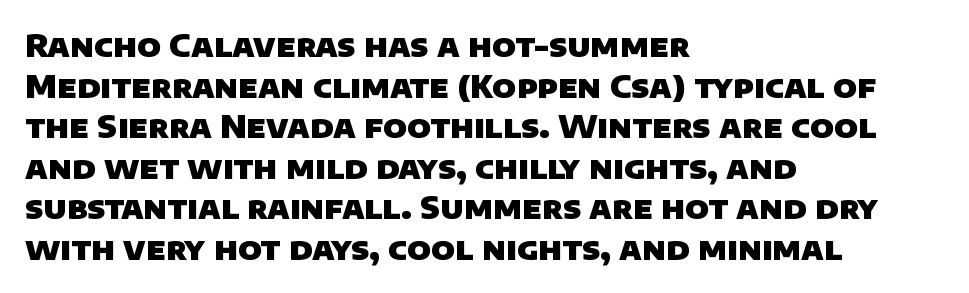
{"serif": "no", "bold": "yes", "weight": "heavy", "width": "normal", "stroke_contrast": "low", "x_height": "large", "monospaced": "no", "underline": "no", "align": "left", "line_spacing": "normal", "line_spacing_ratio": 1.31, "letter_spacing": "normal", "letter_spacing_em": 0.0, "glyph_px": 31}
